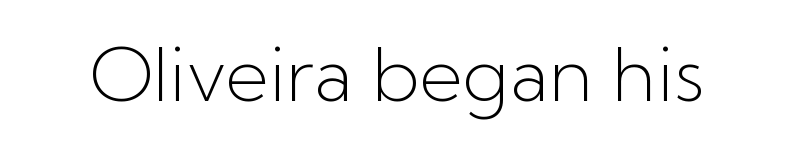
Character widths vary here, with narrow letters taking less room than wide ones. The string is rendered with underlining switched off. The font family rendered here belongs to the sans-serif group. Nothing unusual about the tracking: characters are spaced as the font intends. Counters stay open thanks to moderate or lighter strokes.
